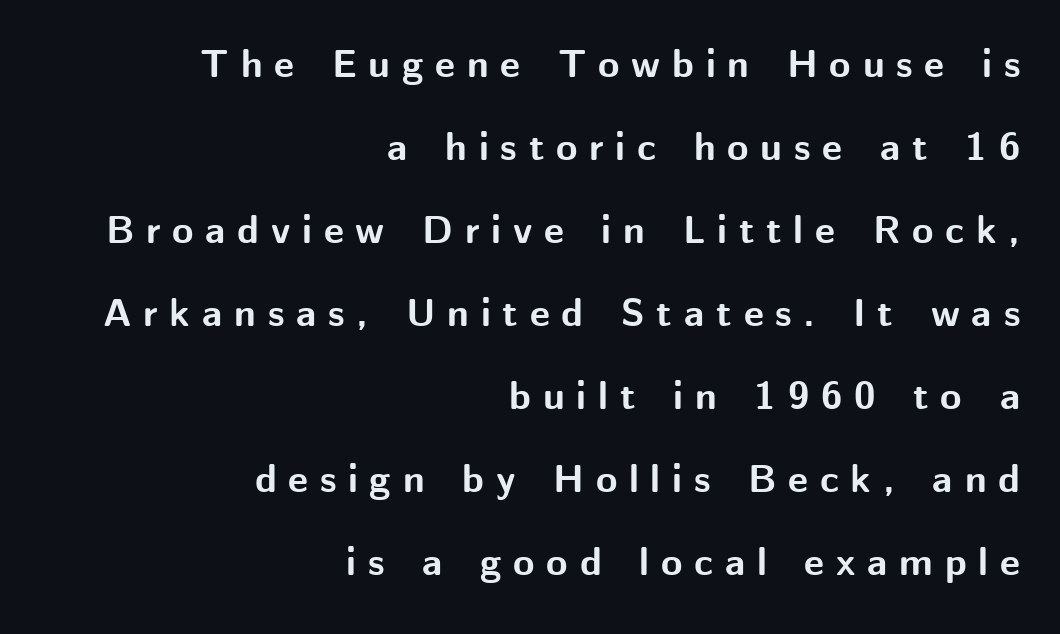
{"serif": "no", "italic": "no", "bold": "yes", "weight": "bold", "width": "normal", "stroke_contrast": "medium", "x_height": "medium", "monospaced": "no", "underline": "no", "align": "right", "line_spacing": "loose", "line_spacing_ratio": 2.13, "letter_spacing": "wide", "letter_spacing_em": 0.3, "glyph_px": 39}
